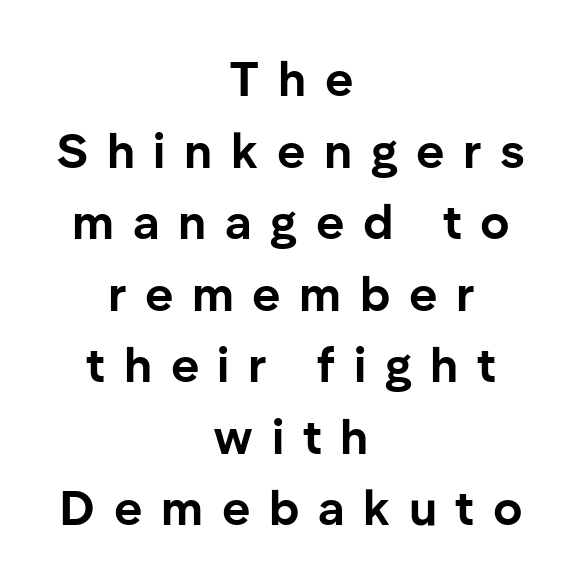
The image shows 49 px bold sans-serif type, upright; set centered, normal line spacing (1.46x), unusually wide letter spacing (+0.38 em), not underlined; low stroke contrast and a medium x-height.
